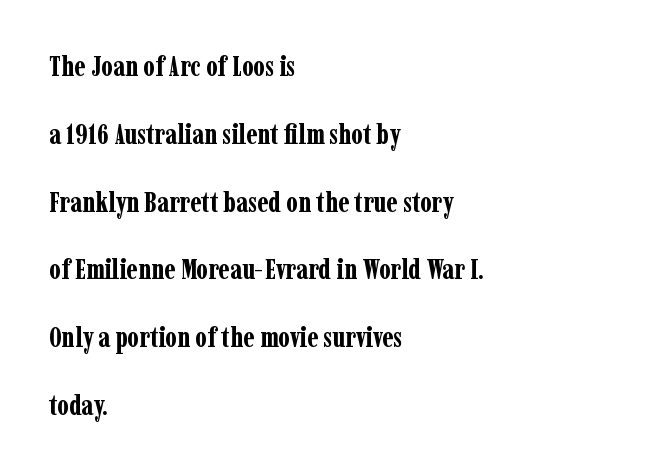
The image shows 28 px bold, condensed serif type, upright; set left-aligned, loose line spacing (2.42x), normal letter spacing, not underlined; low stroke contrast and a medium x-height.
